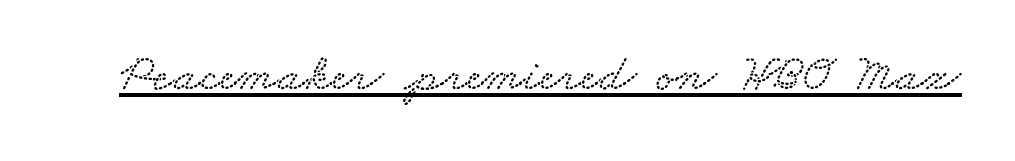
The image shows 52 px wide type; set normal letter spacing, underlined; low stroke contrast and a small x-height.
